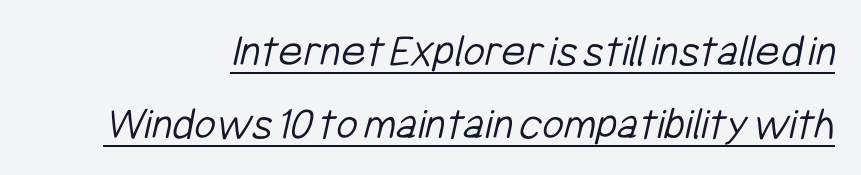
The image shows 47 px light, condensed sans-serif type; set normal line spacing (1.55x), normal letter spacing, underlined; low stroke contrast and a medium x-height.
